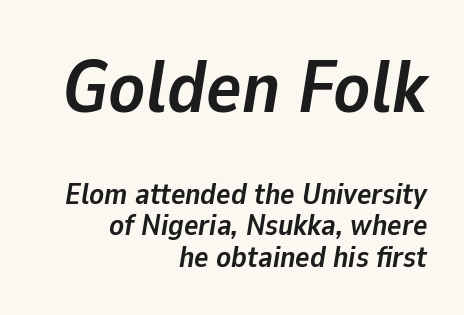
{"italic": "yes", "lean": "right", "slant_degrees": 9, "bold": "yes", "weight": "semibold", "width": "normal", "stroke_contrast": "low", "x_height": "medium", "monospaced": "no", "underline": "no", "align": "right", "line_spacing": "tight", "line_spacing_ratio": 1.04, "letter_spacing": "normal", "letter_spacing_em": 0.0, "larger_block": "first", "size_ratio": 2.47, "glyph_px": 74}
